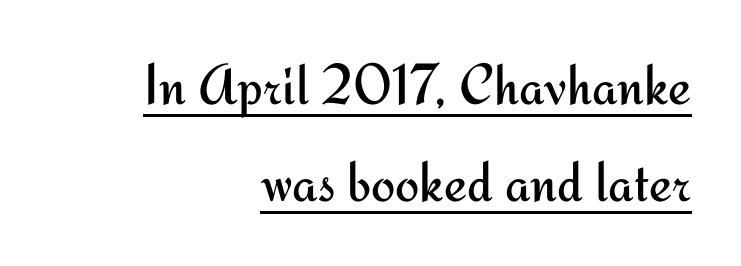
Q: Is the text bold? A: No.
Q: Is the text italic (slanted)? A: No, it is upright.
Q: Is the typeface a serif or a sans-serif typeface? A: Sans-serif.
Q: Is the text underlined? A: Yes.
Q: How is the paragraph aligned? A: Right-aligned.
Q: Is the spacing between letters normal or unusually wide? A: Normal.
Q: Is the spacing between lines tight, normal or loose? A: Normal.
Q: Width (condensed, normal, or wide)? A: Normal.
Q: Stroke contrast? A: Medium.
Q: x-height? A: Small.
Q: Monospaced? A: No.
